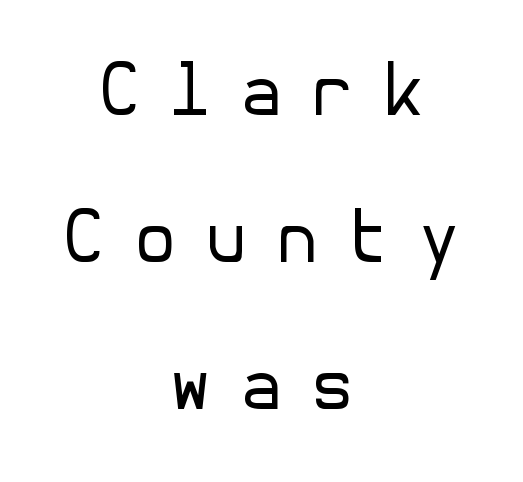
The image shows 72 px regular-weight sans-serif type, upright; set centered, loose line spacing (2.04x), unusually wide letter spacing (+0.37 em), not underlined; low stroke contrast and a medium x-height.
